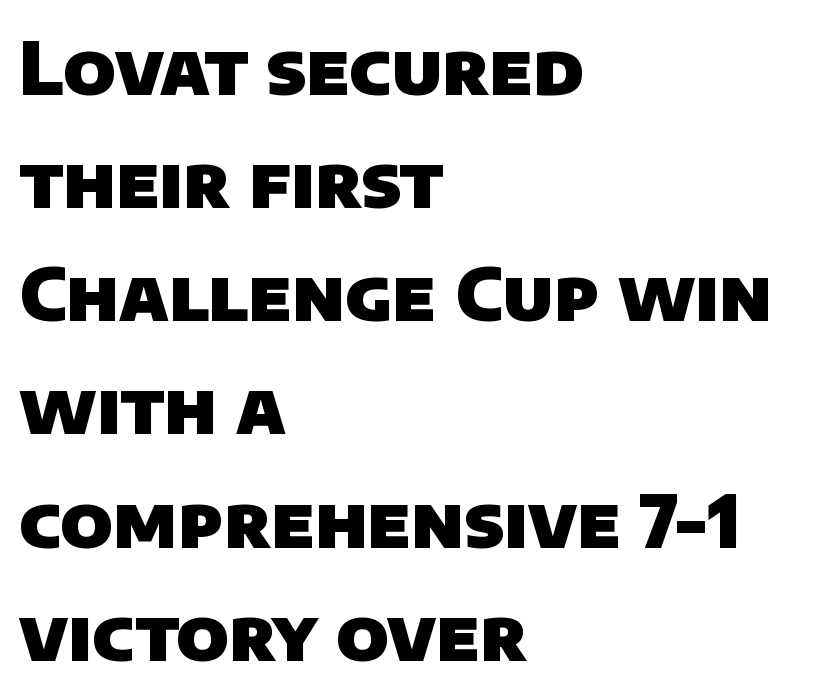
Heft: maximum for text — a bold. Horizontally, the lines are justified to the leading edge only. This sample has the flowing, uneven cadence of proportional lettering. These lines are composed in type without serifs. The line-height multiplier appears to be the usual default. Descenders are the only things crossing below the line.
